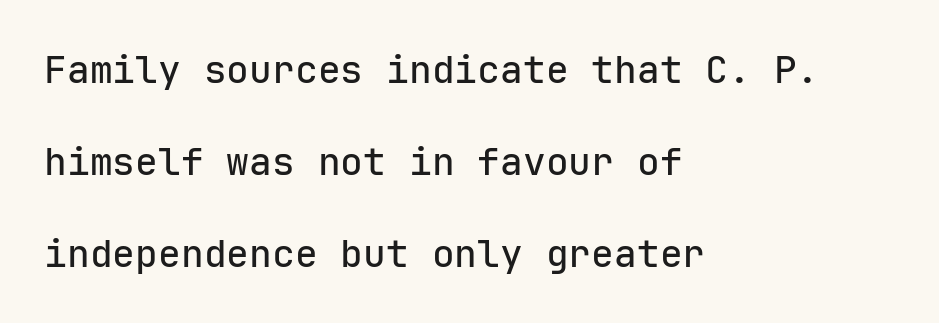
A typesetter would call this leading open, well beyond the default. A typesetter would call this monospace, since all characters share one set width. Every row of glyphs begins at an identical x-position on the left. The foot of each line stays bare and open.
